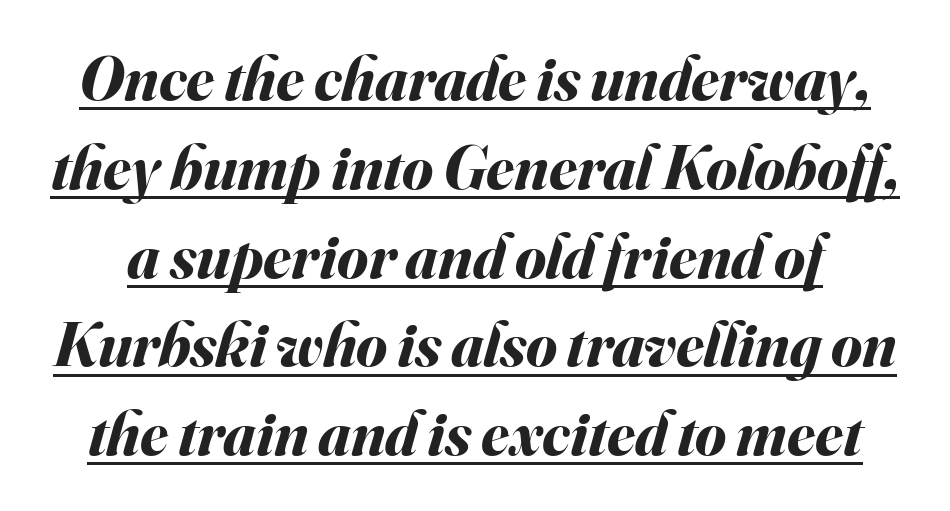
{"italic": "yes", "lean": "right", "slant_degrees": 16, "bold": "yes", "weight": "bold", "width": "normal", "stroke_contrast": "medium", "x_height": "small", "monospaced": "no", "underline": "yes", "line_spacing": "normal", "line_spacing_ratio": 1.41, "letter_spacing": "normal", "letter_spacing_em": 0.0, "glyph_px": 63}
